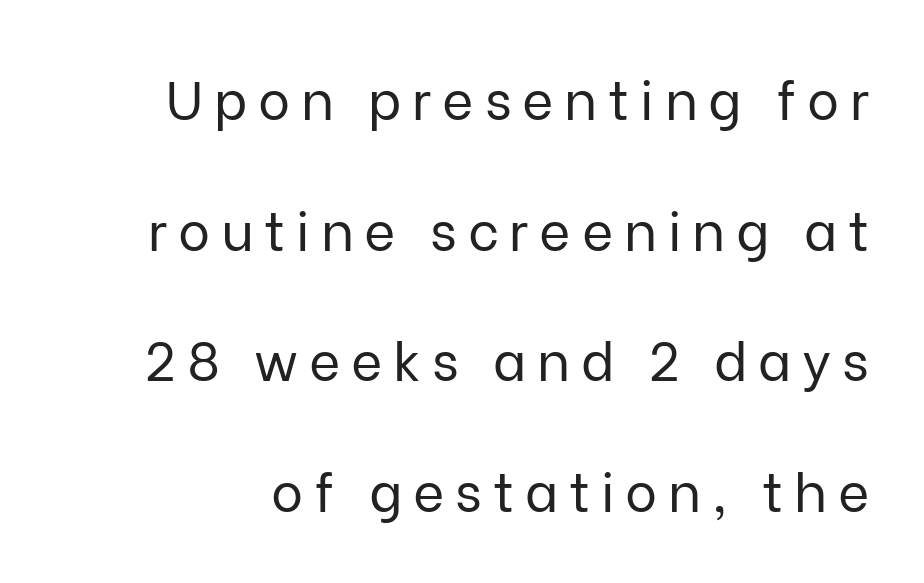
Plain, unruled lines of type. A typesetter would call this heavily tracked-out type. A typesetter would call this proportional, since set widths differ per character. This is sans-serif lettering, the kind often seen on screens and signage. The type sits square on the baseline with zero lean. No extra ink here — the face is not bold.
